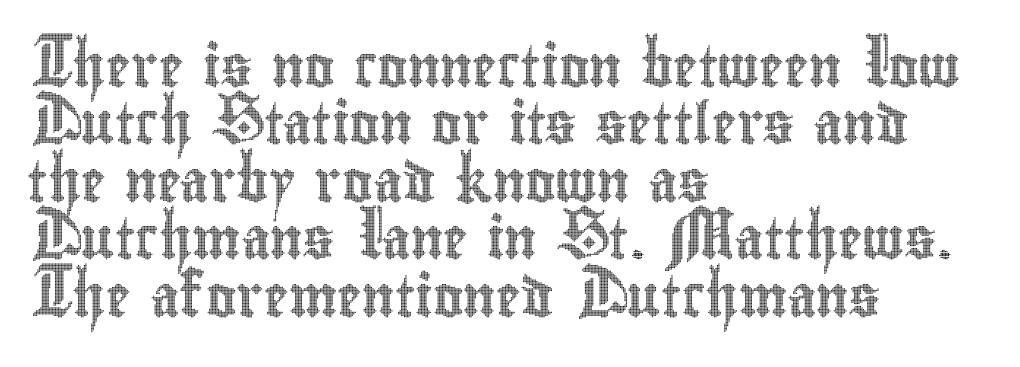
Italic? Not at all — the glyphs are vertical. This block has exactly the height ordinary leading produces. Underline: absent. How are the letters spaced? Ordinarily, with no added tracking. Looks like regular typesetting: each glyph gets only the width it needs.
